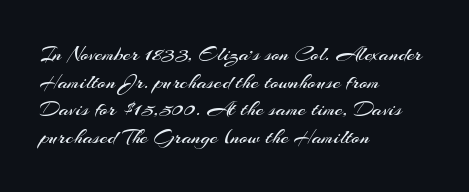
{"bold": "no", "underline": "no", "align": "left", "line_spacing": "normal", "line_spacing_ratio": 1.26, "letter_spacing": "normal", "letter_spacing_em": 0.0, "glyph_px": 22}
